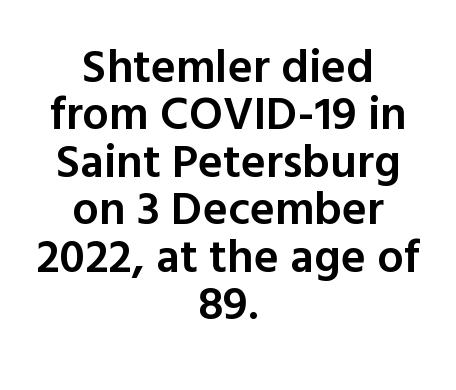
Q: Is the text bold? A: Semi-bold.
Q: Is the text italic (slanted)? A: No, it is upright.
Q: Is the typeface a serif or a sans-serif typeface? A: Sans-serif.
Q: Is the text underlined? A: No.
Q: How is the paragraph aligned? A: Centered.
Q: Is the spacing between letters normal or unusually wide? A: Normal.
Q: Is the spacing between lines tight, normal or loose? A: Tight.
Q: Width (condensed, normal, or wide)? A: Normal.
Q: x-height? A: Medium.
Q: Monospaced? A: No.
